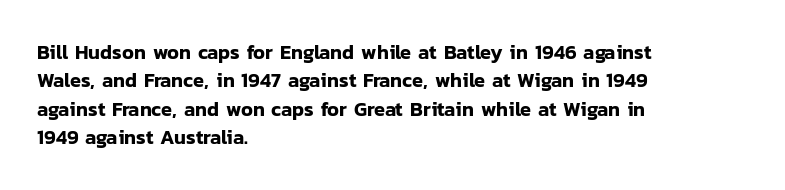
{"italic": "no", "underline": "no", "align": "left", "line_spacing": "normal", "line_spacing_ratio": 1.42, "letter_spacing": "normal", "letter_spacing_em": 0.0, "glyph_px": 20}
